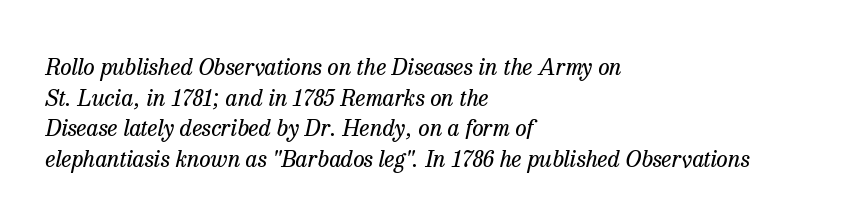
{"italic": "yes", "lean": "right", "slant_degrees": 13, "bold": "no", "underline": "no", "align": "left", "line_spacing": "normal", "line_spacing_ratio": 1.33, "letter_spacing": "normal", "letter_spacing_em": 0.0, "glyph_px": 23}
